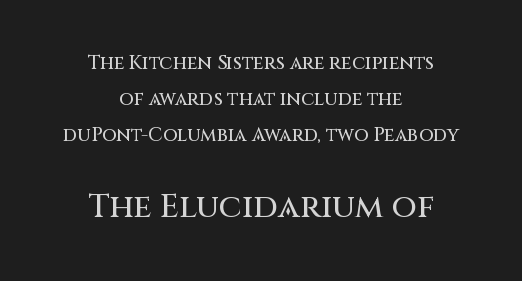
The image shows 33 px sans-serif type, upright; set centered, line spacing 1.89x, normal letter spacing, not underlined; the second (bottom) block is 1.74x larger; medium stroke contrast and a large x-height.
